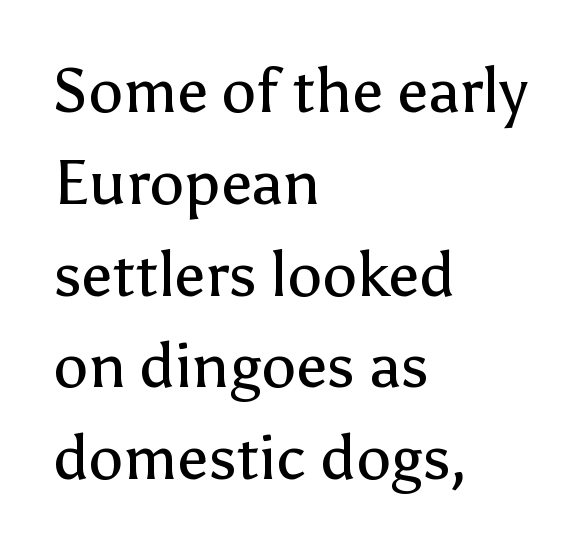
The image shows 62 px regular-weight sans-serif type, upright; set left-aligned, normal line spacing (1.48x), normal letter spacing, not underlined; low stroke contrast and a medium x-height.
